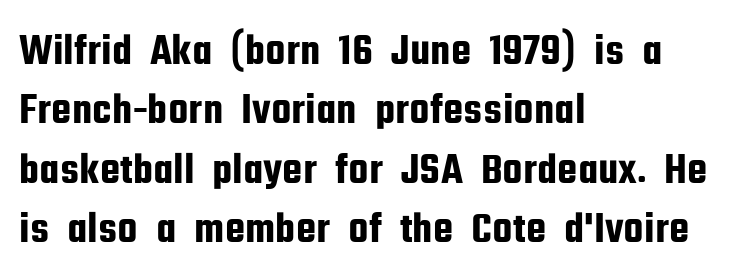
If you drew a ruler down the left edge, every line would touch it. You can tell from the bare stems that sans-serif type was used. If you drew a line through each stem, it would be perfectly vertical. Horizontal bands of white between lines are of average thickness. Do the characters align in a grid? No, the font is proportional.
